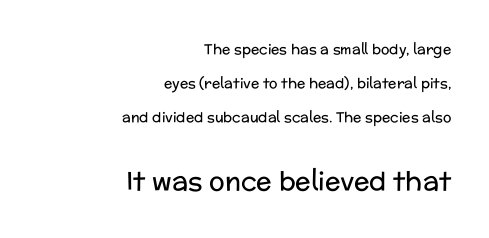
The image shows 26 px text type, upright; set right-aligned, loose line spacing (2.43x), normal letter spacing, not underlined; the second (bottom) block is 1.86x larger.
